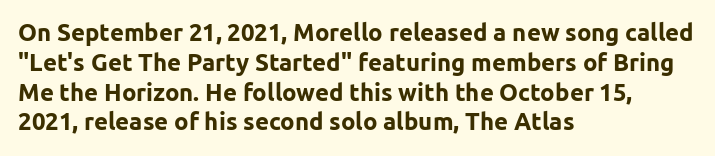
Every character sits straight up, as roman type does. This rendering uses left alignment, leaving the right contour irregular. Letters rest on an invisible, unmarked baseline. The passage shown has conventional tracking throughout. Pretty heavy lettering here — definitely bold.
